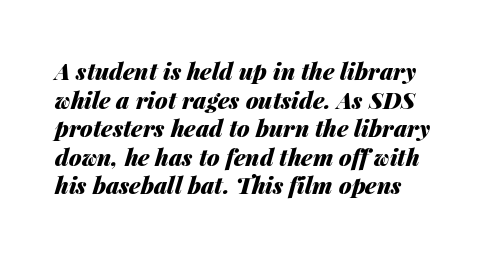
{"italic": "yes", "lean": "right", "slant_degrees": 14, "bold": "yes", "underline": "no", "line_spacing_ratio": 1.24, "letter_spacing": "normal", "letter_spacing_em": 0.0, "glyph_px": 23}
